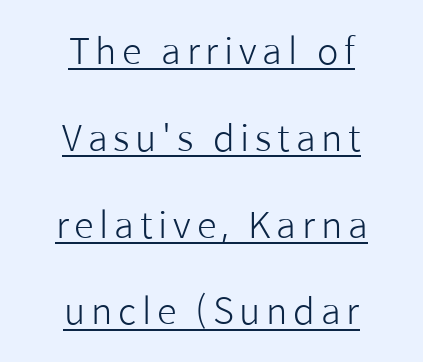
In terms of posture, this sample is upright. The designer dialed line spacing up above the default. Each stroke keeps to a modest, everyday thickness or less. Both edges are ragged and mirror each other, which tells us the setting is centered. Looks like regular typesetting: each glyph gets only the width it needs. Typographically, this falls in the sans-serif category.
